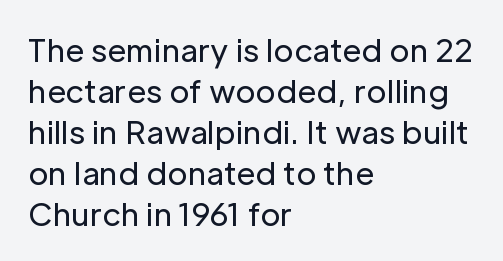
The image shows 31 px regular-weight sans-serif type, upright; set left-aligned, normal line spacing (1.32x), normal letter spacing, not underlined; low stroke contrast and a medium x-height.
